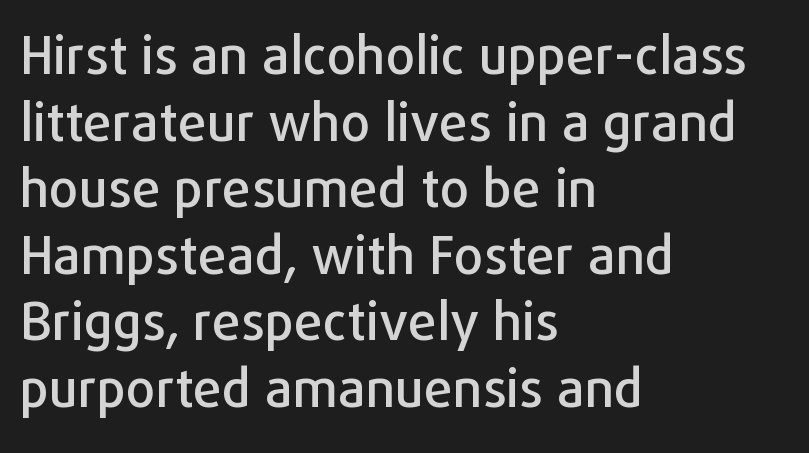
{"serif": "no", "italic": "no", "width": "normal", "stroke_contrast": "low", "x_height": "medium", "monospaced": "no", "underline": "no", "align": "left", "line_spacing": "normal", "line_spacing_ratio": 1.28, "letter_spacing": "normal", "letter_spacing_em": 0.0, "glyph_px": 52}
